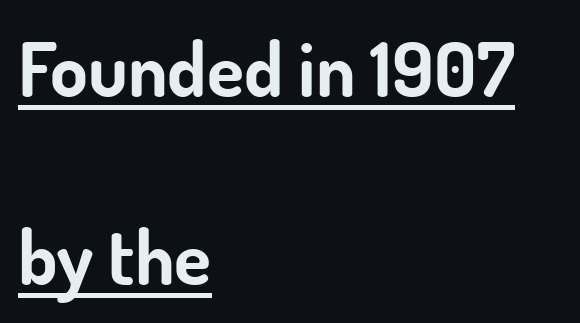
{"serif": "no", "italic": "no", "bold": "yes", "weight": "bold", "width": "normal", "stroke_contrast": "low", "x_height": "small", "monospaced": "no", "underline": "yes", "align": "left", "line_spacing": "loose", "line_spacing_ratio": 2.48, "letter_spacing": "normal", "letter_spacing_em": 0.0, "glyph_px": 76}
